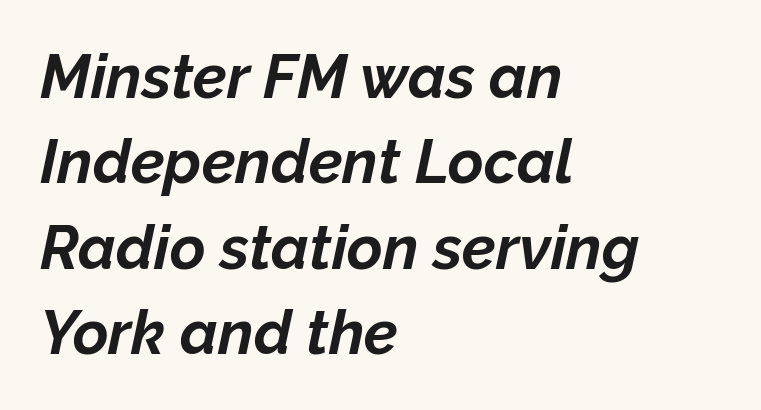
Slant detected: the letters are inclined. Does extra space separate the letters? No, they use regular spacing. How heavy is the stroke? Heavy — this is a bold. Decoration check: the copy has no underline.
